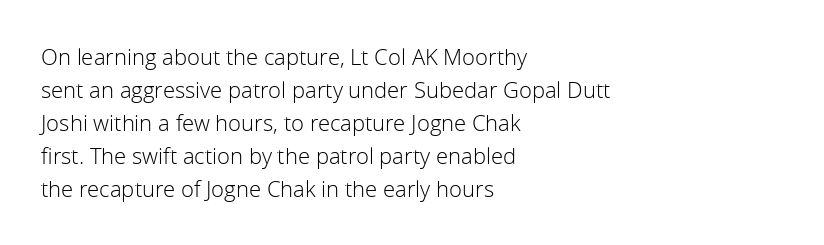
The image shows 22 px text type, upright; set left-aligned, normal line spacing (1.5x), normal letter spacing, not underlined.
